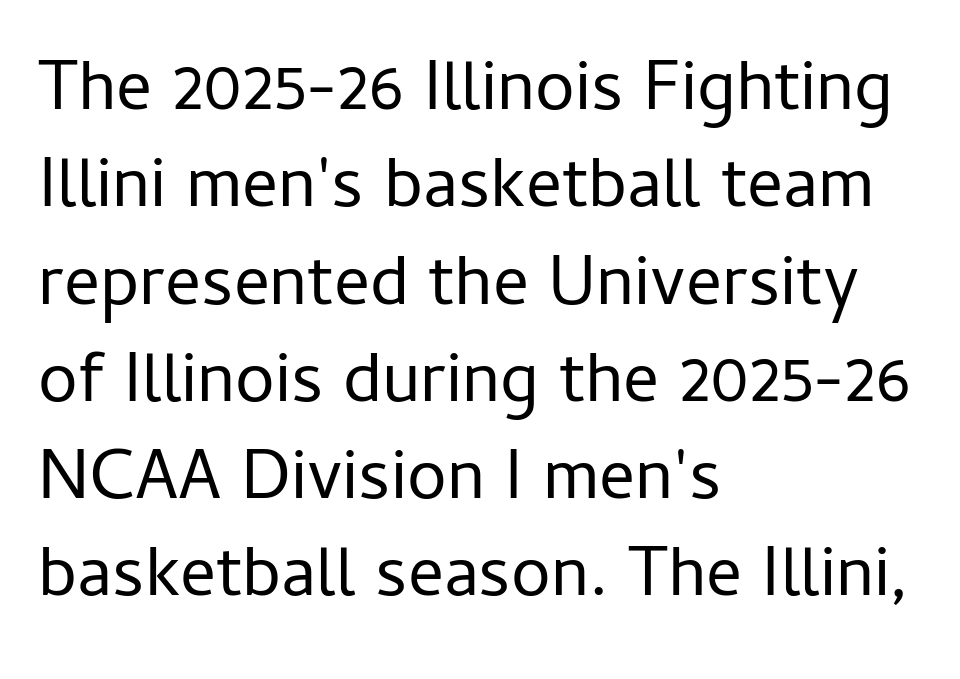
{"serif": "no", "italic": "no", "bold": "no", "weight": "regular", "width": "normal", "stroke_contrast": "low", "x_height": "medium", "monospaced": "no", "underline": "no", "align": "left", "line_spacing": "normal", "line_spacing_ratio": 1.37, "letter_spacing": "normal", "letter_spacing_em": 0.0, "glyph_px": 71}
